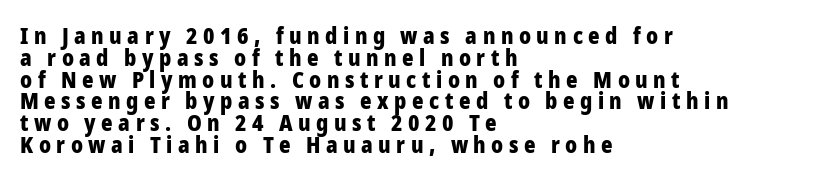
{"italic": "no", "bold": "yes", "underline": "no", "align": "left", "line_spacing": "tight", "line_spacing_ratio": 0.99, "letter_spacing": "wide", "letter_spacing_em": 0.25, "glyph_px": 22}
